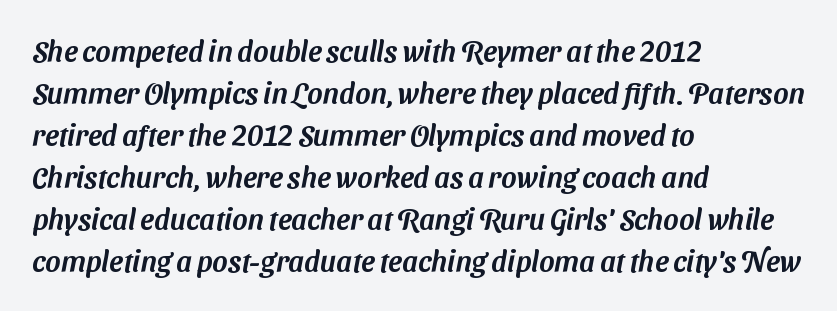
Think of a printed novel: that variable character pitch is what you see here. The paragraph has a hard left edge and a soft right edge. Compared with typical body copy, the letter spacing here is the same. Check under the words: just untouched page.
